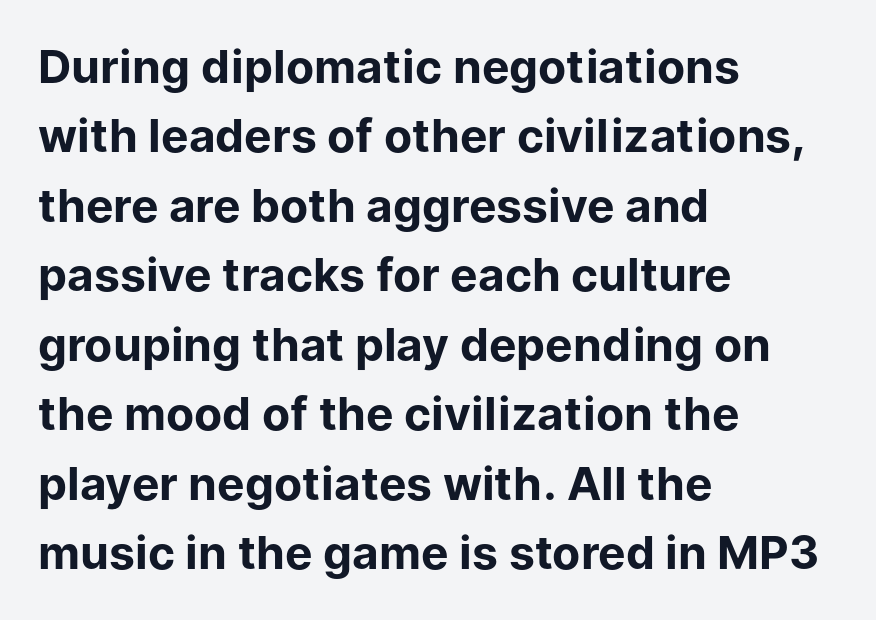
{"serif": "no", "italic": "no", "bold": "yes", "weight": "bold", "width": "normal", "stroke_contrast": "low", "x_height": "medium", "monospaced": "no", "underline": "no", "align": "left", "line_spacing": "normal", "line_spacing_ratio": 1.51, "letter_spacing": "normal", "letter_spacing_em": 0.0, "glyph_px": 46}
